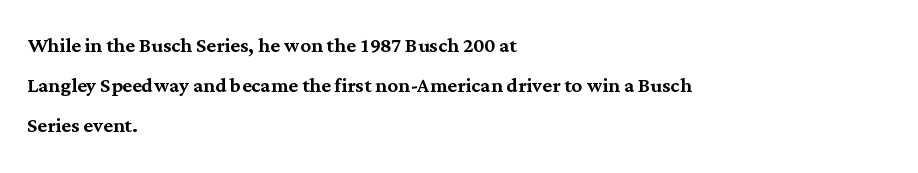
Descender tails drop into unmarked territory. Each word holds together tightly as a unit, with standard inter-letter gaps. Style check: upright. A student would call this left alignment; a typographer would say flush left, rag right. If you measured baseline to baseline, you'd find a middling distance.
